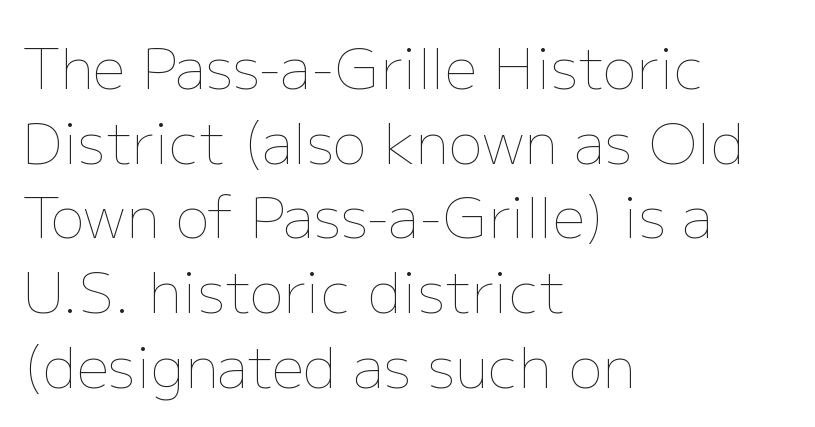
Q: Is the text bold? A: No.
Q: Is the text italic (slanted)? A: No, it is upright.
Q: Is the text underlined? A: No.
Q: How is the paragraph aligned? A: Left-aligned.
Q: Is the spacing between letters normal or unusually wide? A: Normal.
Q: Is the spacing between lines tight, normal or loose? A: Normal.
Q: Width (condensed, normal, or wide)? A: Normal.
Q: Stroke contrast? A: Low.
Q: x-height? A: Medium.
Q: Monospaced? A: No.
